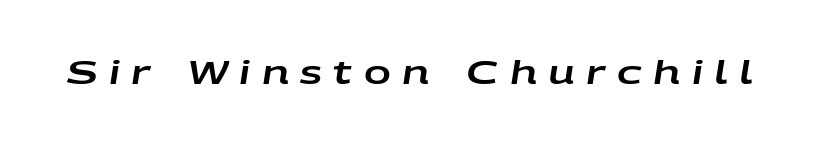
Short note: letters widely spaced. Here the designer chose a conventional face with non-uniform glyph widths. An italicized treatment has been applied to the whole sample. The space beneath each line is pristine and unruled.
